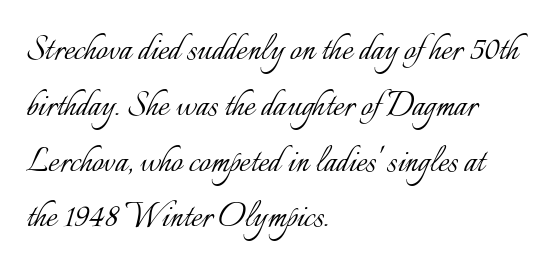
The image shows 41 px light type; set left-aligned, normal line spacing (1.36x), normal letter spacing, not underlined; low stroke contrast and a small x-height.
